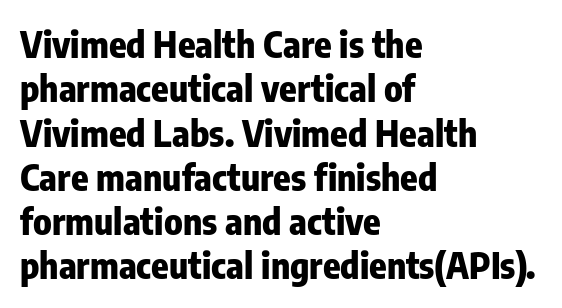
{"serif": "no", "italic": "no", "bold": "yes", "weight": "heavy", "width": "condensed", "stroke_contrast": "low", "x_height": "medium", "monospaced": "no", "underline": "no", "align": "left", "line_spacing_ratio": 1.23, "letter_spacing": "normal", "letter_spacing_em": 0.0, "glyph_px": 36}
